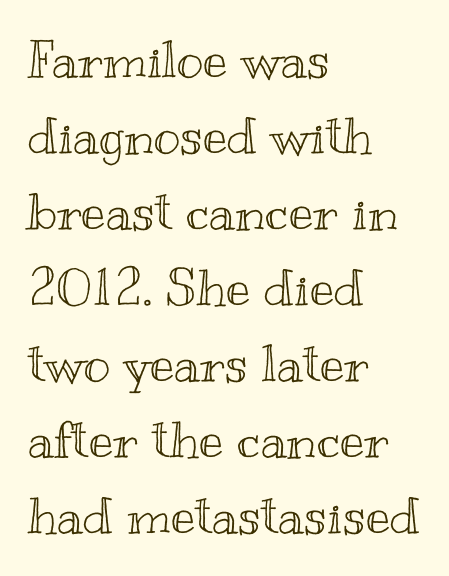
The image shows 51 px wide type, upright; set left-aligned, normal line spacing (1.49x), normal letter spacing, not underlined; a small x-height.
